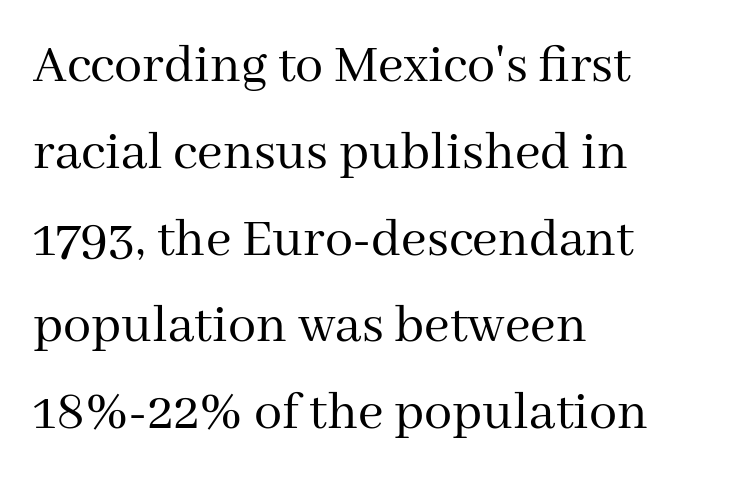
{"serif": "yes", "italic": "no", "bold": "no", "weight": "regular", "width": "normal", "stroke_contrast": "medium", "x_height": "medium", "monospaced": "no", "underline": "no", "align": "left", "line_spacing": "normal", "line_spacing_ratio": 1.55, "letter_spacing": "normal", "letter_spacing_em": 0.0, "glyph_px": 56}
